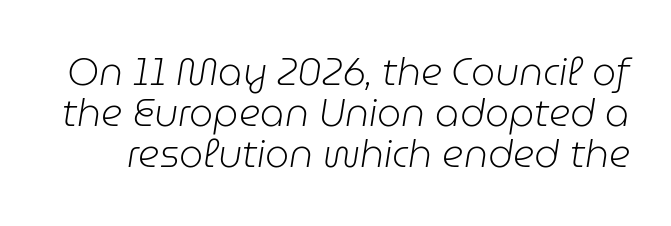
{"italic": "yes", "lean": "right", "slant_degrees": 9, "bold": "no", "weight": "light", "width": "normal", "stroke_contrast": "low", "x_height": "medium", "monospaced": "no", "underline": "no", "line_spacing": "tight", "line_spacing_ratio": 1.08, "letter_spacing": "normal", "letter_spacing_em": 0.0, "glyph_px": 38}
